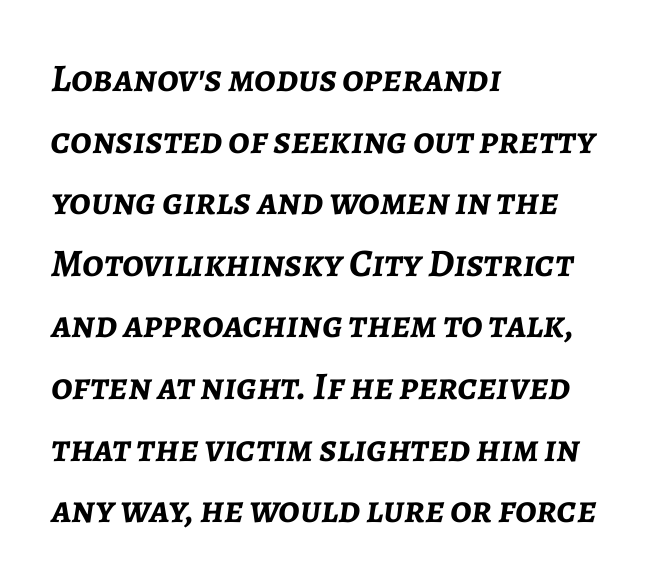
Q: Is the text bold? A: Yes.
Q: Is the text italic (slanted)? A: Yes, it leans right by about 7 degrees.
Q: Is the text underlined? A: No.
Q: How is the paragraph aligned? A: Left-aligned.
Q: Is the spacing between letters normal or unusually wide? A: Normal.
Q: Is the spacing between lines tight, normal or loose? A: Normal.
Q: Width (condensed, normal, or wide)? A: Normal.
Q: Stroke contrast? A: Low.
Q: x-height? A: Medium.
Q: Monospaced? A: No.
